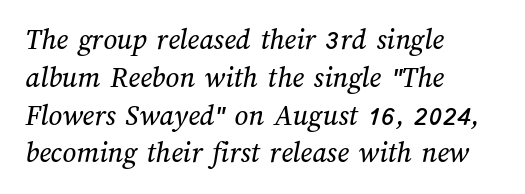
{"width": "normal", "stroke_contrast": "medium", "x_height": "medium", "monospaced": "no", "underline": "no", "align": "left", "line_spacing": "normal", "line_spacing_ratio": 1.26, "letter_spacing": "normal", "letter_spacing_em": 0.0, "glyph_px": 30}
